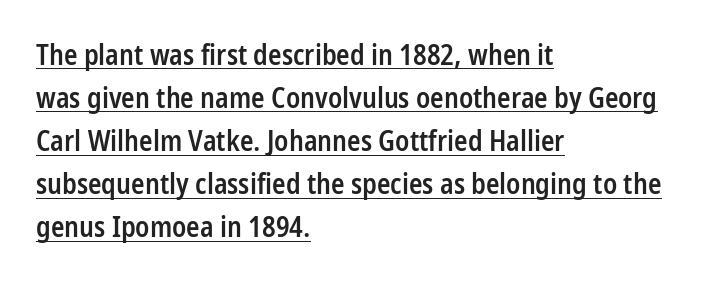
The image shows 28 px semibold, condensed sans-serif type, upright; set left-aligned, normal line spacing (1.54x), normal letter spacing, underlined; low stroke contrast and a medium x-height.
